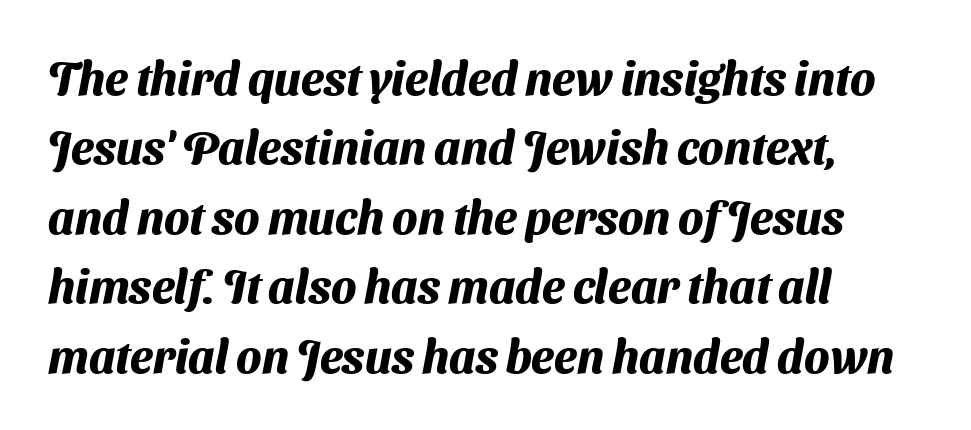
Q: Is the text bold? A: Yes.
Q: Is the typeface a serif or a sans-serif typeface? A: Sans-serif.
Q: Is the text underlined? A: No.
Q: How is the paragraph aligned? A: Left-aligned.
Q: Is the spacing between letters normal or unusually wide? A: Normal.
Q: Is the spacing between lines tight, normal or loose? A: Normal.
Q: Width (condensed, normal, or wide)? A: Normal.
Q: Stroke contrast? A: Medium.
Q: x-height? A: Medium.
Q: Monospaced? A: No.
